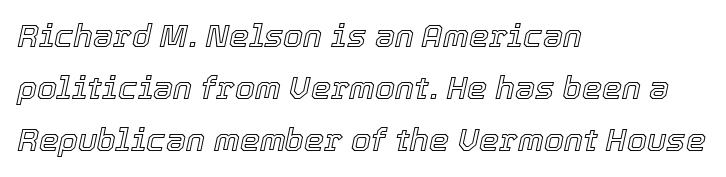
Nothing unusual about the tracking: characters are spaced as the font intends. The words here are not underlined. Is there much room between lines? A standard amount, neither cramped nor airy. The face used here is proportionally spaced, like ordinary book or web type. One-word summary of the alignment: left. The lettering tilts uniformly, giving the passage an italic look.
